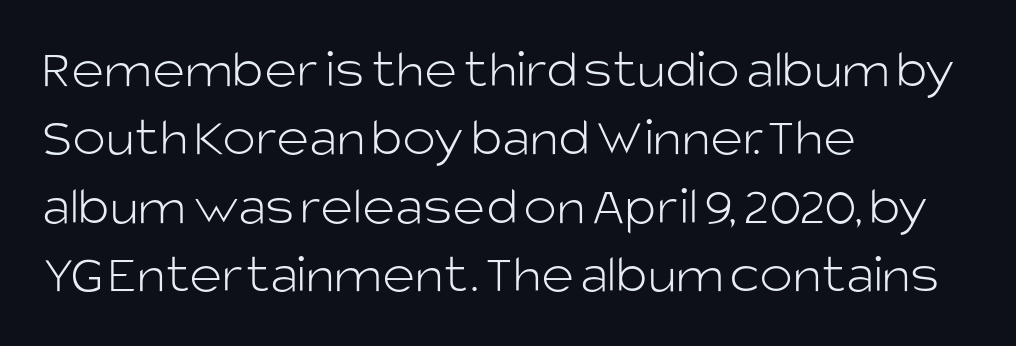
{"serif": "no", "italic": "no", "bold": "no", "weight": "light", "width": "normal", "stroke_contrast": "low", "x_height": "large", "monospaced": "no", "underline": "no", "align": "left", "line_spacing_ratio": 1.22, "letter_spacing": "normal", "letter_spacing_em": 0.0, "glyph_px": 56}
